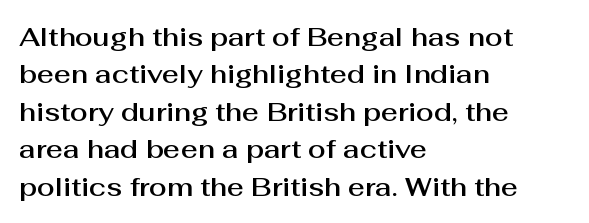
The image shows 26 px text type, upright; set left-aligned, normal line spacing (1.44x), normal letter spacing, not underlined.
